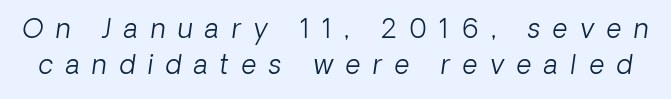
The image shows 26 px text type, italic (leaning right); set normal line spacing (1.38x), unusually wide letter spacing (+0.48 em), not underlined.
